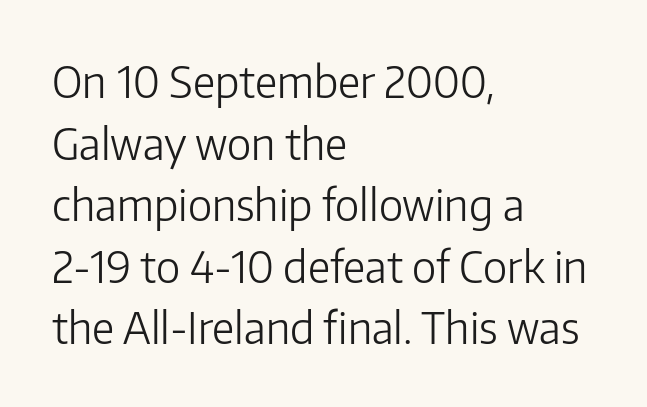
The letters sit at their default tracking, neither squeezed nor spread. The glyphs in this specimen are sans serif. Italic: no, the glyphs are upright roman. You could not count columns in this text — the font is proportionally spaced.
